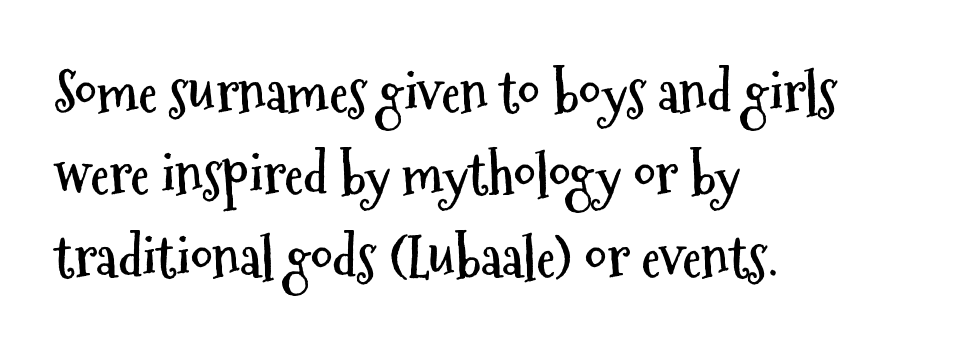
Q: Is the text bold? A: Yes.
Q: Is the text italic (slanted)? A: No, it is upright.
Q: Is the typeface a serif or a sans-serif typeface? A: Sans-serif.
Q: Is the text underlined? A: No.
Q: How is the paragraph aligned? A: Left-aligned.
Q: Is the spacing between letters normal or unusually wide? A: Normal.
Q: Is the spacing between lines tight, normal or loose? A: Normal.
Q: Width (condensed, normal, or wide)? A: Condensed.
Q: Stroke contrast? A: Medium.
Q: x-height? A: Medium.
Q: Monospaced? A: No.
